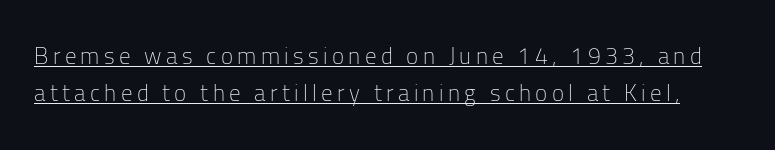
The leading is moderate, giving the passage an even texture. Vertical strokes here are truly vertical. Like a heading marked for emphasis, these lines bear an underscore. Stems and bowls with no extra thickness — not bold.
